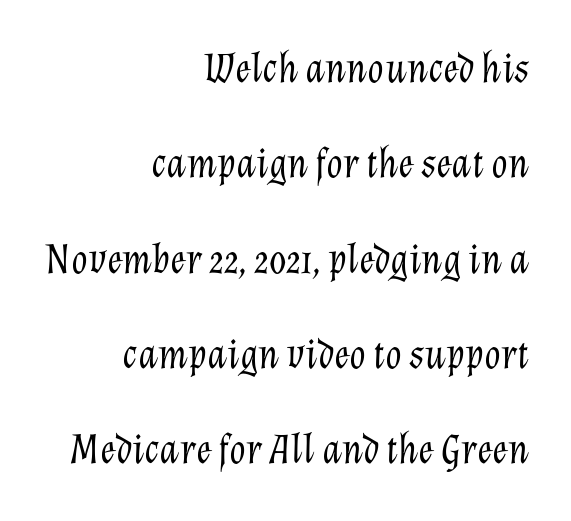
The image shows 42 px light type, italic (leaning right); set right-aligned, loose line spacing (2.27x), normal letter spacing, not underlined; low stroke contrast and a medium x-height.
